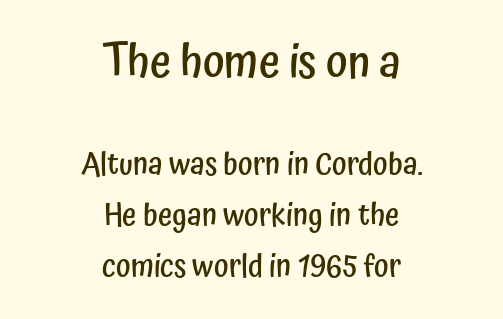
Do the characters align in a grid? No, the font is proportional. Short and long lines alike share a common midpoint. Summary of vertical rhythm: regular, with standard interline spacing. Moderately thickened strokes mark this as semibold type. Ascenders rise straight up at ninety degrees.
